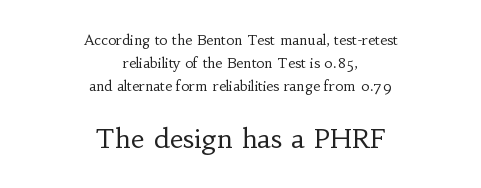
{"italic": "no", "bold": "no", "underline": "no", "align": "center", "line_spacing": "normal", "line_spacing_ratio": 1.63, "letter_spacing": "normal", "letter_spacing_em": 0.0, "larger_block": "second", "size_ratio": 1.93, "glyph_px": 27}
